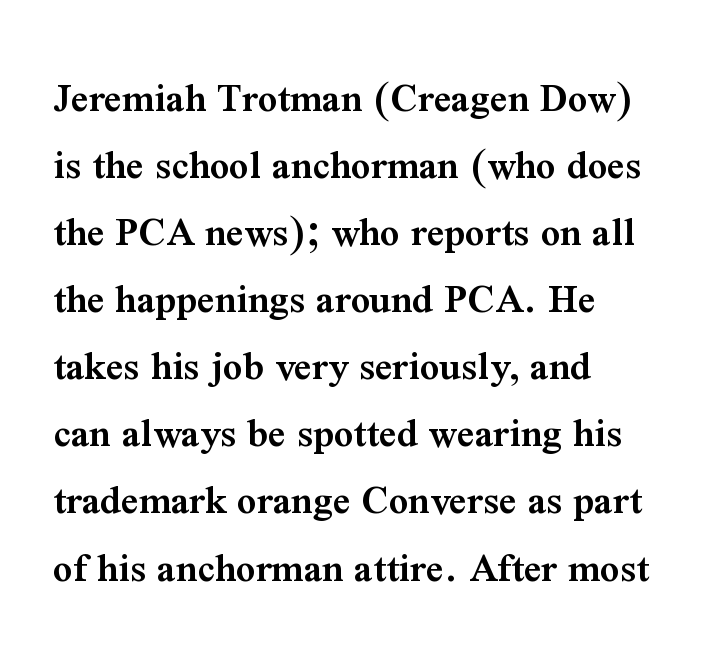
The image shows 43 px semibold serif type, upright; set normal line spacing (1.56x), normal letter spacing, not underlined; medium stroke contrast and a medium x-height.
